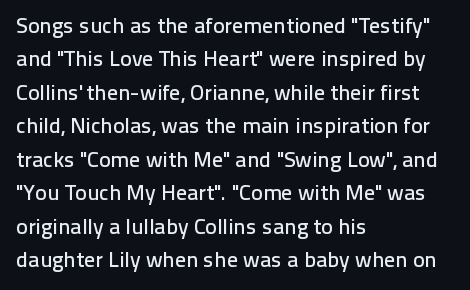
Regarding leading, the lines here are spaced in the standard way. The typography opts for an upright posture over an oblique one. Caption: multi-line text, flush left, ragged right. Nothing unusual about the tracking: characters are spaced as the font intends.
